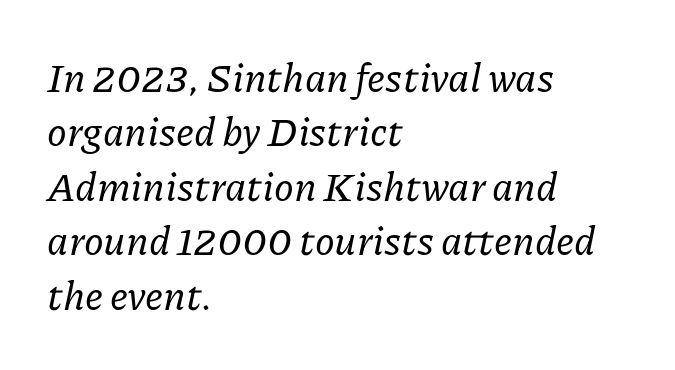
Q: Is the text italic (slanted)? A: Yes, it leans right by about 11 degrees.
Q: Is the typeface a serif or a sans-serif typeface? A: Serif.
Q: Is the text underlined? A: No.
Q: How is the paragraph aligned? A: Left-aligned.
Q: Is the spacing between letters normal or unusually wide? A: Normal.
Q: Is the spacing between lines tight, normal or loose? A: Normal.
Q: Width (condensed, normal, or wide)? A: Normal.
Q: Stroke contrast? A: Low.
Q: x-height? A: Medium.
Q: Monospaced? A: No.
